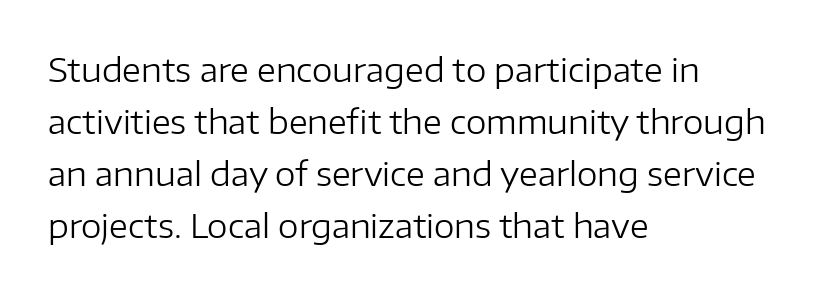
The image shows 33 px regular-weight sans-serif type, upright; set left-aligned, normal line spacing (1.58x), normal letter spacing, not underlined; low stroke contrast and a medium x-height.
